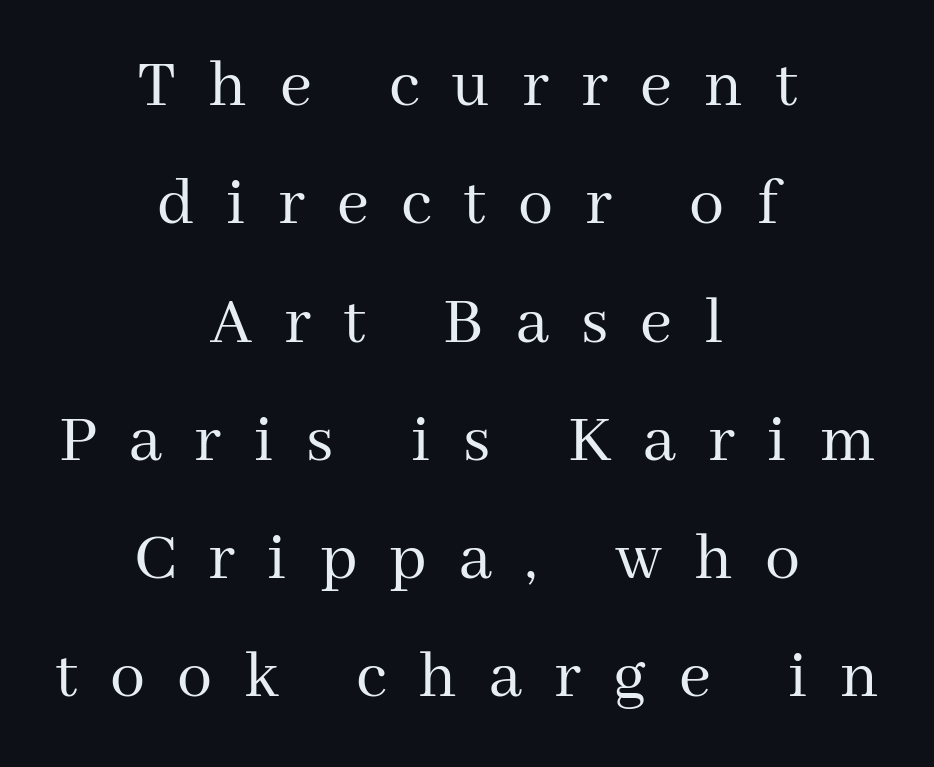
The image shows 70 px regular-weight serif type, upright; set centered, normal line spacing (1.69x), unusually wide letter spacing (+0.46 em), not underlined; medium stroke contrast and a medium x-height.
